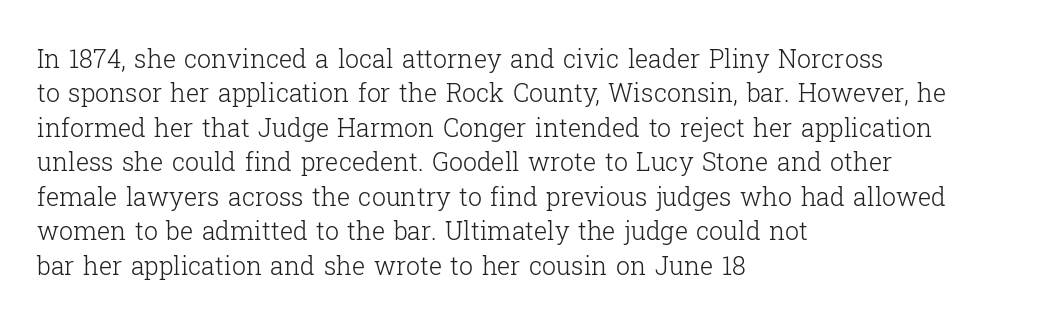
The image shows 25 px text type, upright; set left-aligned, normal line spacing (1.38x), normal letter spacing, not underlined.
